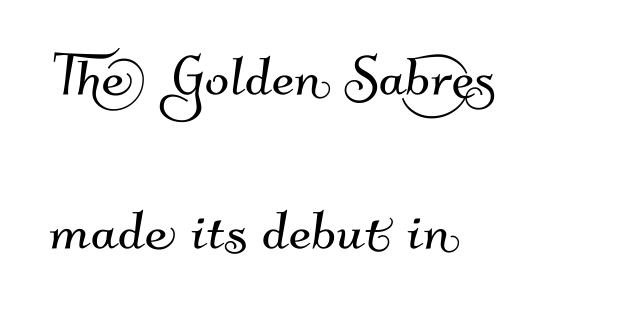
{"serif": "no", "width": "normal", "stroke_contrast": "medium", "x_height": "small", "monospaced": "no", "underline": "no", "align": "left", "line_spacing": "loose", "line_spacing_ratio": 2.14, "letter_spacing": "normal", "letter_spacing_em": 0.0, "glyph_px": 72}
